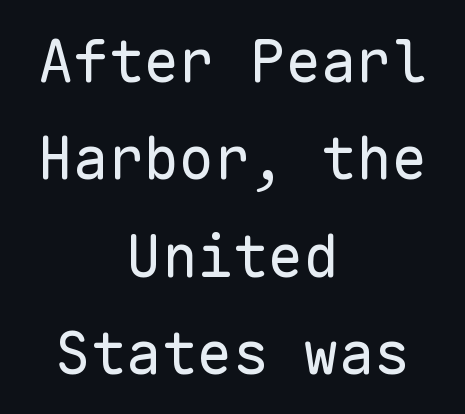
The image shows 59 px regular-weight sans-serif type, upright, monospaced; set centered, normal line spacing (1.65x), normal letter spacing, not underlined; low stroke contrast and a medium x-height.
